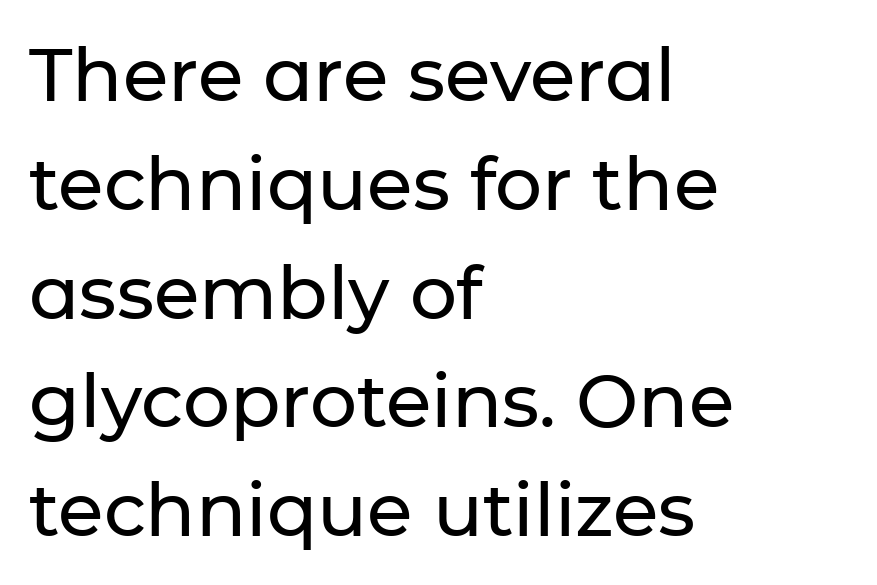
{"serif": "no", "italic": "no", "width": "normal", "stroke_contrast": "low", "x_height": "medium", "monospaced": "no", "underline": "no", "align": "left", "line_spacing": "normal", "line_spacing_ratio": 1.47, "letter_spacing": "normal", "letter_spacing_em": 0.0, "glyph_px": 74}
